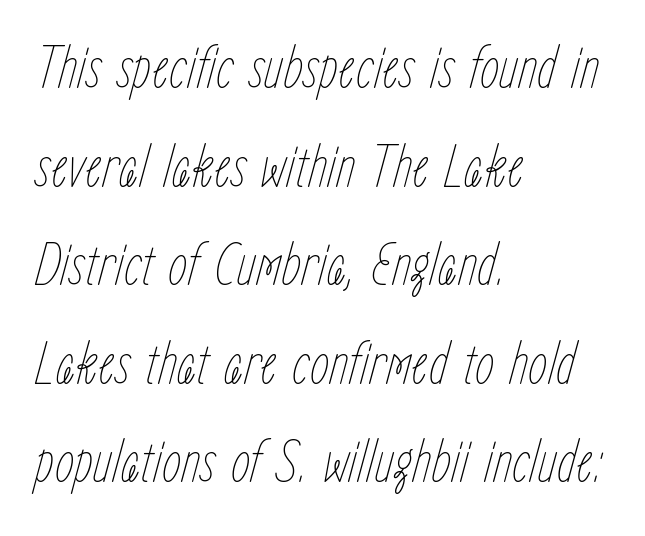
The image shows 62 px thin, condensed type, italic (leaning right); set left-aligned, normal line spacing (1.59x), normal letter spacing, not underlined; low stroke contrast and a medium x-height.
